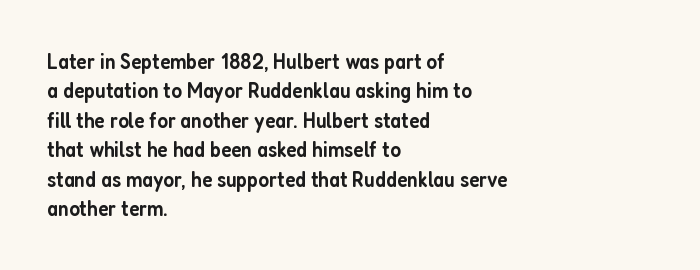
Notice how the passage keeps a crisp vertical edge on the left only. It's the straight-up-and-down kind of type. The zone under the glyphs is completely vacant. This is moderately heavy type, rendered in semibold. Compared with typical paragraphs, the rows here are spaced about the same.
